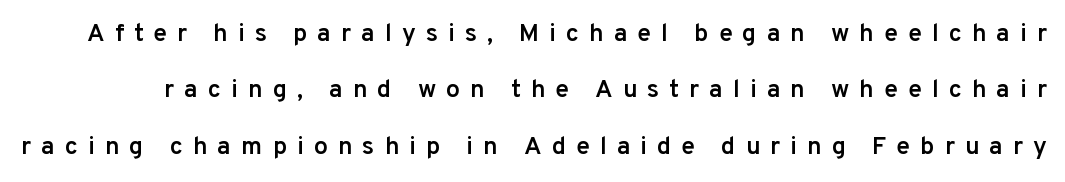
{"italic": "no", "bold": "semi", "underline": "no", "line_spacing": "loose", "line_spacing_ratio": 2.26, "letter_spacing": "wide", "letter_spacing_em": 0.4, "glyph_px": 25}
